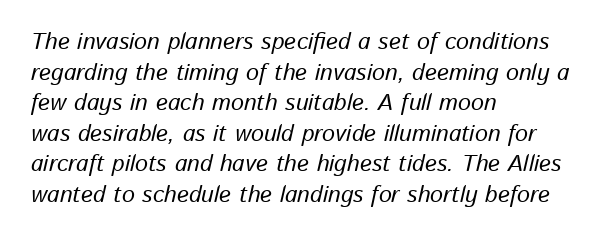
Q: Is the text italic (slanted)? A: Yes, it leans right by about 13 degrees.
Q: Is the text underlined? A: No.
Q: How is the paragraph aligned? A: Left-aligned.
Q: Is the spacing between letters normal or unusually wide? A: Normal.
Q: Is the spacing between lines tight, normal or loose? A: Normal.
